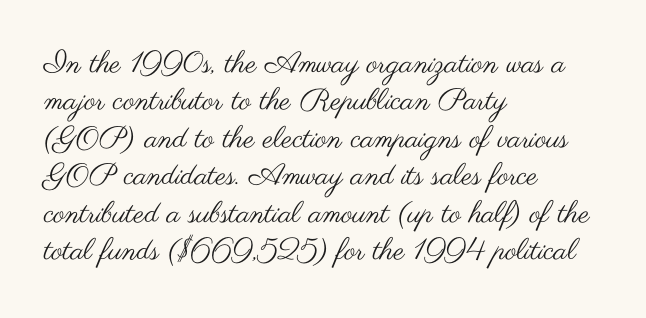
Q: Is the text bold? A: No.
Q: Is the text italic (slanted)? A: Yes.
Q: Is the typeface a serif or a sans-serif typeface? A: Sans-serif.
Q: Is the text underlined? A: No.
Q: How is the paragraph aligned? A: Left-aligned.
Q: Is the spacing between letters normal or unusually wide? A: Normal.
Q: Is the spacing between lines tight, normal or loose? A: Normal.
Q: Width (condensed, normal, or wide)? A: Wide.
Q: Stroke contrast? A: Medium.
Q: x-height? A: Small.
Q: Monospaced? A: No.
